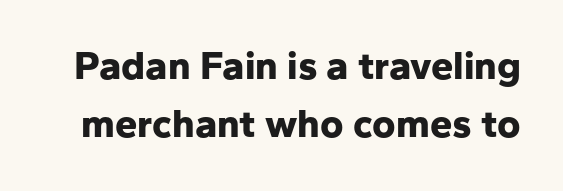
Typesetter's note: full bold, strokes at maximum text heaviness. Horizontal bands of white between lines are of average thickness. This sample uses an upright cut, with every glyph sitting square on the baseline. Examine the stroke ends and you'll find no serifs. The rendering uses natural spacing where letterforms have individual widths. Clear beneath every line of the passage.
